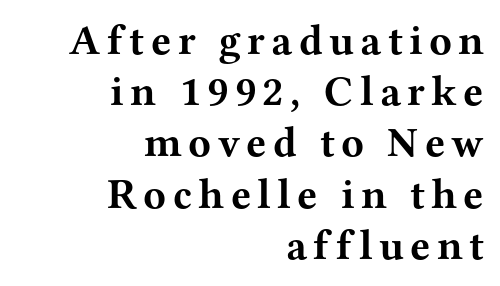
The image shows 42 px bold, wide serif type, upright; set right-aligned, line spacing 1.22x, not underlined; medium stroke contrast and a medium x-height.
